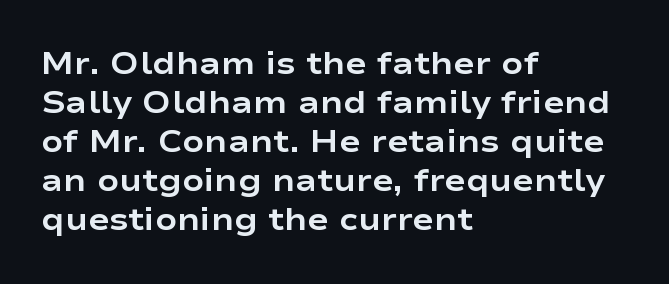
The image shows 32 px bold, wide sans-serif type, upright; set left-aligned, line spacing 1.22x, normal letter spacing, not underlined; low stroke contrast and a medium x-height.
